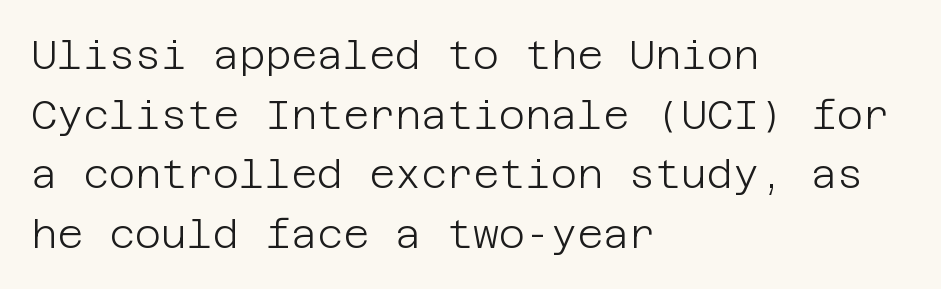
Counters stay open thanks to moderate or lighter strokes. The passage shown is not underscored anywhere. A typesetter would label this face a sans. The letters stand straight up with perfectly vertical stems. Regular leading.
